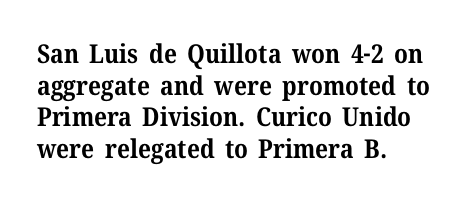
The image shows 26 px bold type, upright; set left-aligned, line spacing 1.22x, normal letter spacing, not underlined.
